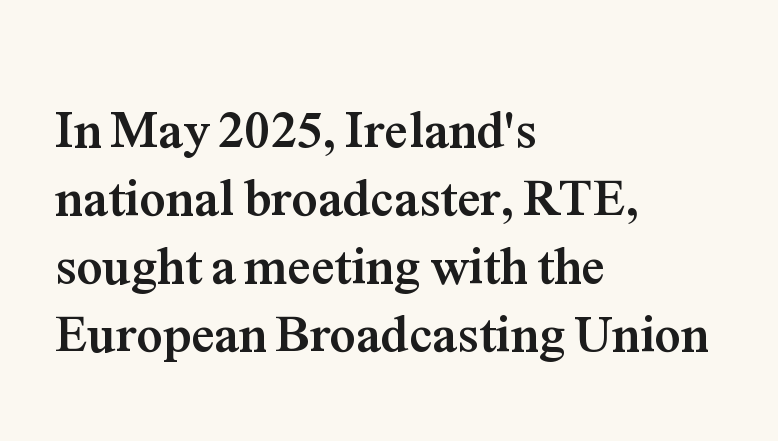
{"serif": "yes", "italic": "no", "bold": "yes", "weight": "semibold", "width": "normal", "stroke_contrast": "medium", "x_height": "medium", "monospaced": "no", "underline": "no", "align": "left", "line_spacing": "normal", "line_spacing_ratio": 1.31, "letter_spacing": "normal", "letter_spacing_em": 0.0, "glyph_px": 52}
